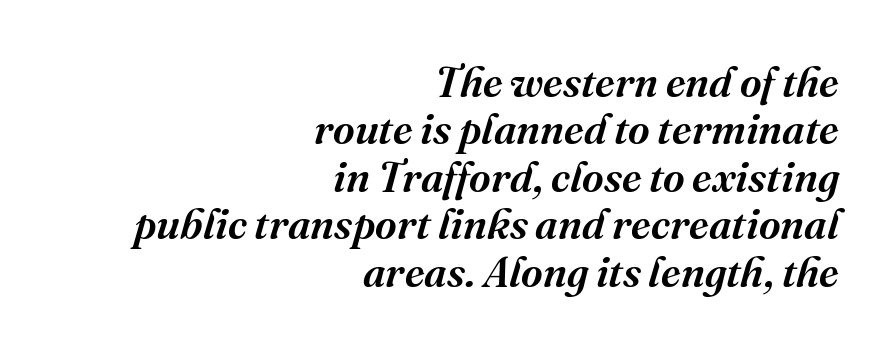
Q: Is the text bold? A: Semi-bold.
Q: Is the text italic (slanted)? A: Yes, it leans right by about 16 degrees.
Q: Is the typeface a serif or a sans-serif typeface? A: Serif.
Q: Is the text underlined? A: No.
Q: How is the paragraph aligned? A: Right-aligned.
Q: Is the spacing between letters normal or unusually wide? A: Normal.
Q: Is the spacing between lines tight, normal or loose? A: Tight.
Q: Width (condensed, normal, or wide)? A: Normal.
Q: Stroke contrast? A: Medium.
Q: x-height? A: Medium.
Q: Monospaced? A: No.
